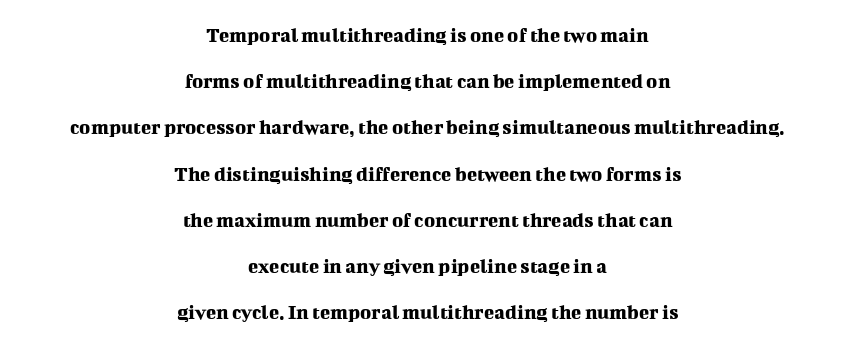
{"italic": "no", "underline": "no", "align": "center", "line_spacing": "loose", "line_spacing_ratio": 2.2, "letter_spacing": "normal", "letter_spacing_em": 0.0, "glyph_px": 21}
